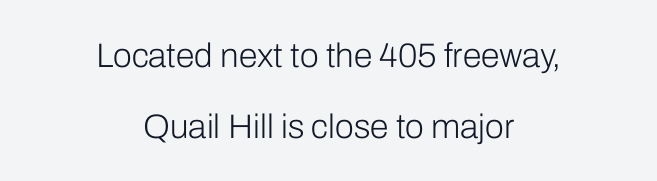
The image shows 34 px light sans-serif type, upright; set centered, loose line spacing (2.08x), normal letter spacing, not underlined; low stroke contrast and a medium x-height.
